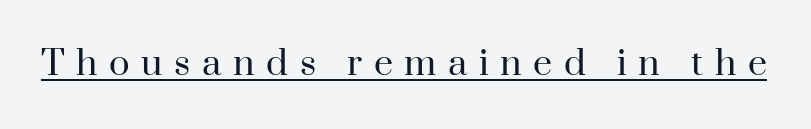
The image shows 34 px regular-weight serif type, upright; set unusually wide letter spacing (+0.34 em), underlined; high stroke contrast and a small x-height.
